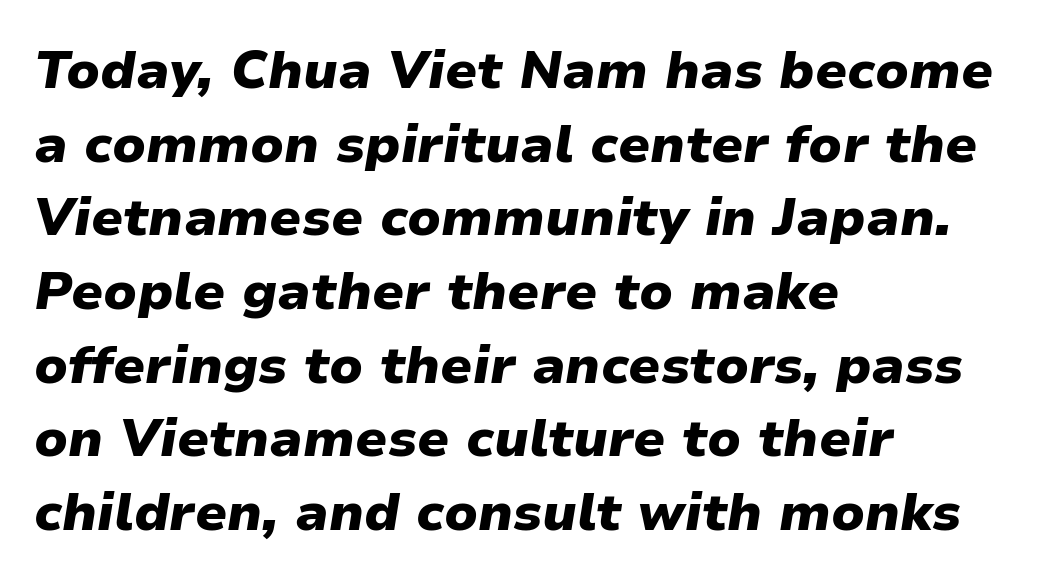
The image shows 53 px heavy type, italic (leaning right); set left-aligned, normal line spacing (1.39x), normal letter spacing, not underlined; low stroke contrast and a medium x-height.
